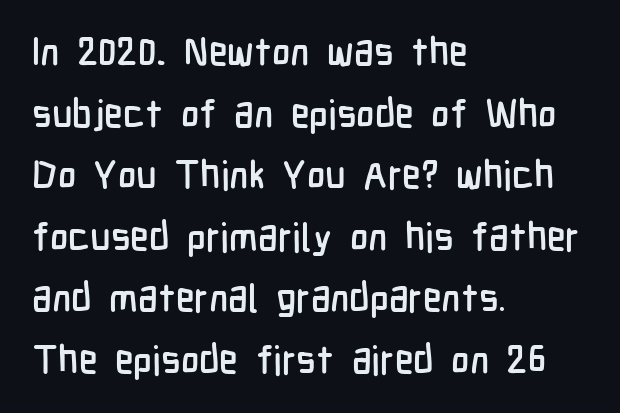
The image shows 39 px condensed sans-serif type, upright; set left-aligned, normal line spacing (1.58x), normal letter spacing, not underlined; low stroke contrast and a medium x-height.
